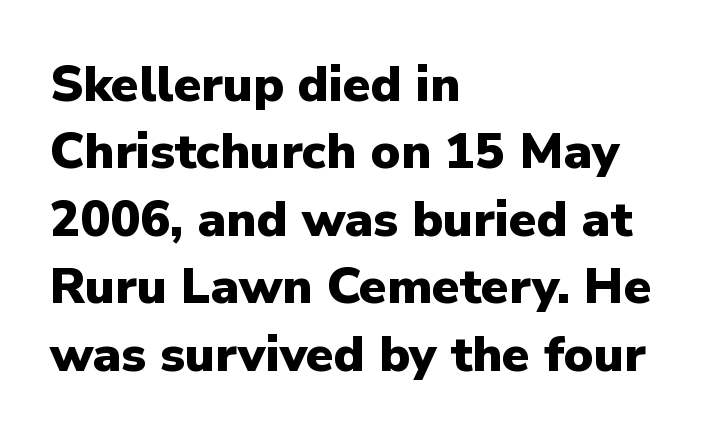
Underline: absent. Normally led — the rows are evenly, conventionally spaced. A sans-serif font was chosen for this passage. Weight: bold.
